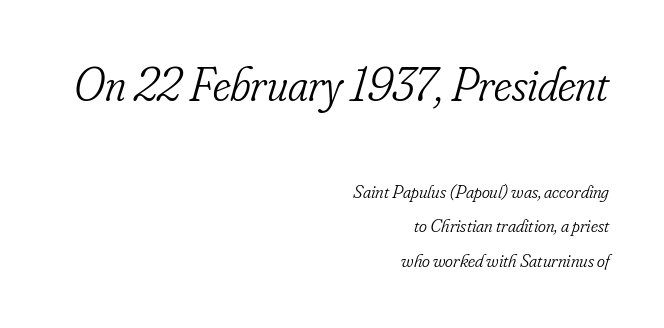
Q: Is the text bold? A: No.
Q: Is the text italic (slanted)? A: Yes, it leans right by about 16 degrees.
Q: Is the typeface a serif or a sans-serif typeface? A: Serif.
Q: Is the text underlined? A: No.
Q: How is the paragraph aligned? A: Right-aligned.
Q: Is the spacing between letters normal or unusually wide? A: Normal.
Q: Which block of text is set in a larger size, the first (top) or the second (bottom)? A: The first (top) one.
Q: Width (condensed, normal, or wide)? A: Condensed.
Q: Stroke contrast? A: Low.
Q: x-height? A: Small.
Q: Monospaced? A: No.
